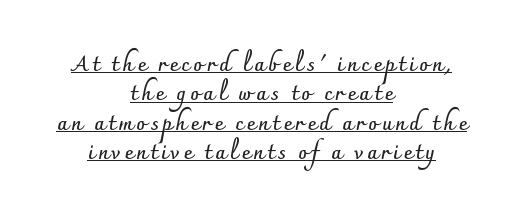
The image shows 21 px bold type; set centered, normal line spacing (1.4x), underlined.
